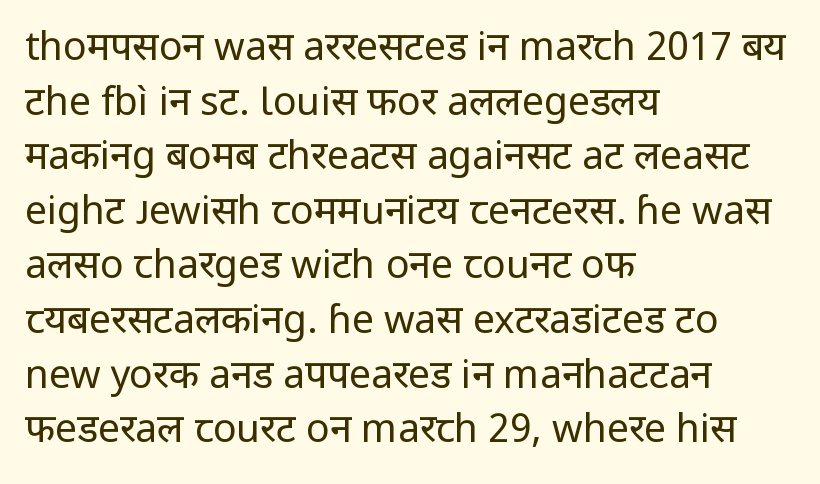
Q: Is the text bold? A: No.
Q: Is the text italic (slanted)? A: No, it is upright.
Q: Is the typeface a serif or a sans-serif typeface? A: Sans-serif.
Q: Is the text underlined? A: No.
Q: How is the paragraph aligned? A: Left-aligned.
Q: Is the spacing between letters normal or unusually wide? A: Normal.
Q: Is the spacing between lines tight, normal or loose? A: Normal.
Q: Width (condensed, normal, or wide)? A: Normal.
Q: Stroke contrast? A: Low.
Q: x-height? A: Medium.
Q: Monospaced? A: No.
